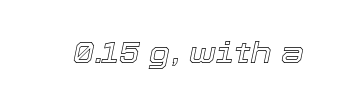
The image shows 29 px text type, italic (leaning right); set normal letter spacing, not underlined; a medium x-height.
